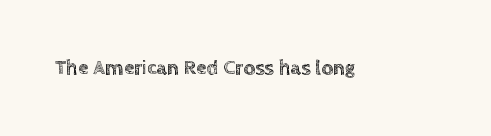
Q: Is the text italic (slanted)? A: No, it is upright.
Q: Is the text underlined? A: No.
Q: Is the spacing between letters normal or unusually wide? A: Normal.
